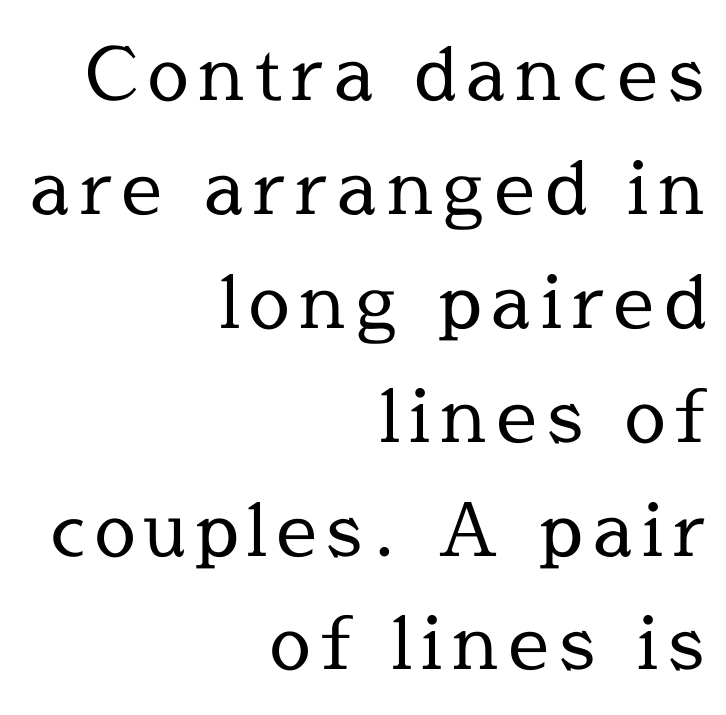
Italic? Not at all — the glyphs are vertical. The space beneath each line is pristine and unruled. Typeset ragged left — the right edge is the straight one. Is this a fixed-width face? No — the glyphs have proportional, varying widths. This rendering employs a face with finishing strokes, i.e., a serif. Quick note: interline space is typical.
